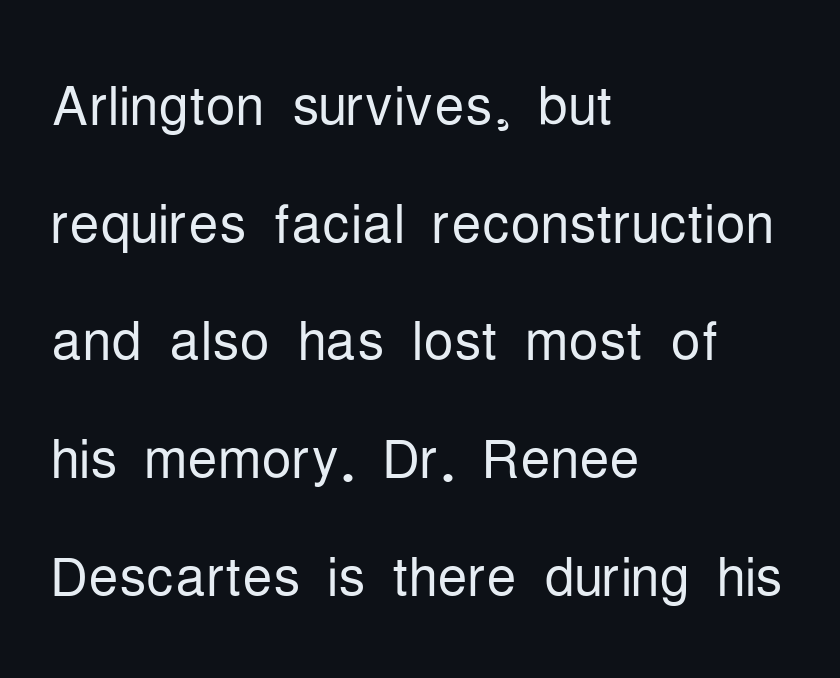
The image shows 75 px light, condensed sans-serif type, upright; set left-aligned, normal line spacing (1.57x), normal letter spacing, not underlined; low stroke contrast and a medium x-height.
